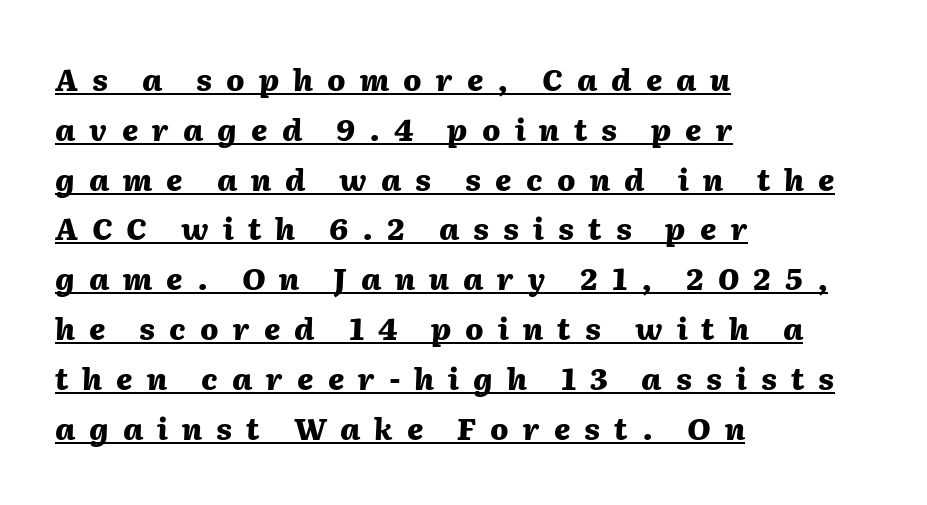
Q: Is the text bold? A: Yes.
Q: Is the text italic (slanted)? A: Yes, it leans right by about 2 degrees.
Q: Is the text underlined? A: Yes.
Q: How is the paragraph aligned? A: Left-aligned.
Q: Is the spacing between letters normal or unusually wide? A: Unusually wide.
Q: Is the spacing between lines tight, normal or loose? A: Normal.
Q: Width (condensed, normal, or wide)? A: Normal.
Q: Stroke contrast? A: Medium.
Q: x-height? A: Medium.
Q: Monospaced? A: No.
